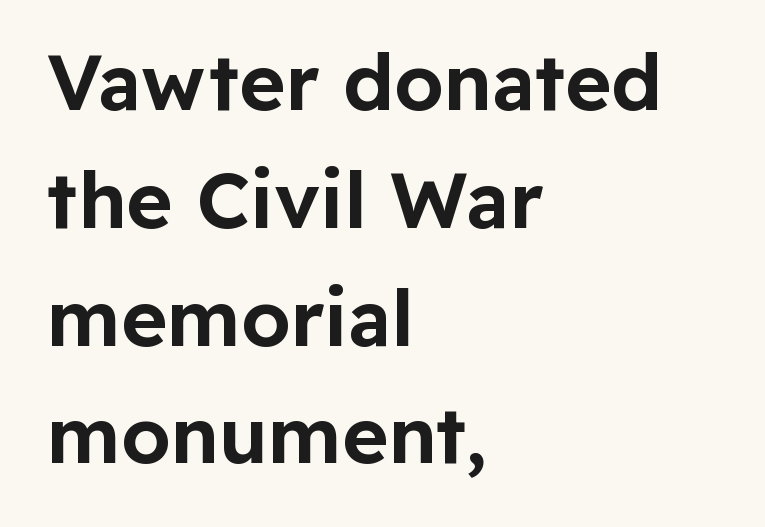
Q: Is the text italic (slanted)? A: No, it is upright.
Q: Is the typeface a serif or a sans-serif typeface? A: Sans-serif.
Q: Is the text underlined? A: No.
Q: How is the paragraph aligned? A: Left-aligned.
Q: Is the spacing between letters normal or unusually wide? A: Normal.
Q: Is the spacing between lines tight, normal or loose? A: Normal.
Q: Width (condensed, normal, or wide)? A: Normal.
Q: Stroke contrast? A: Low.
Q: x-height? A: Medium.
Q: Monospaced? A: No.
